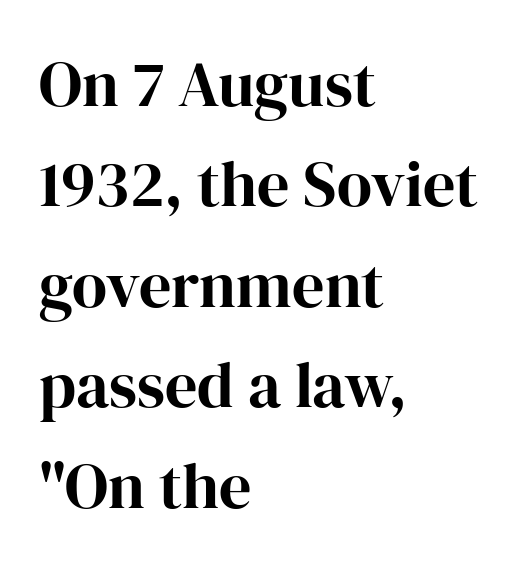
The image shows 64 px serif type, upright; set left-aligned, normal line spacing (1.57x), normal letter spacing, not underlined; high stroke contrast and a medium x-height.
